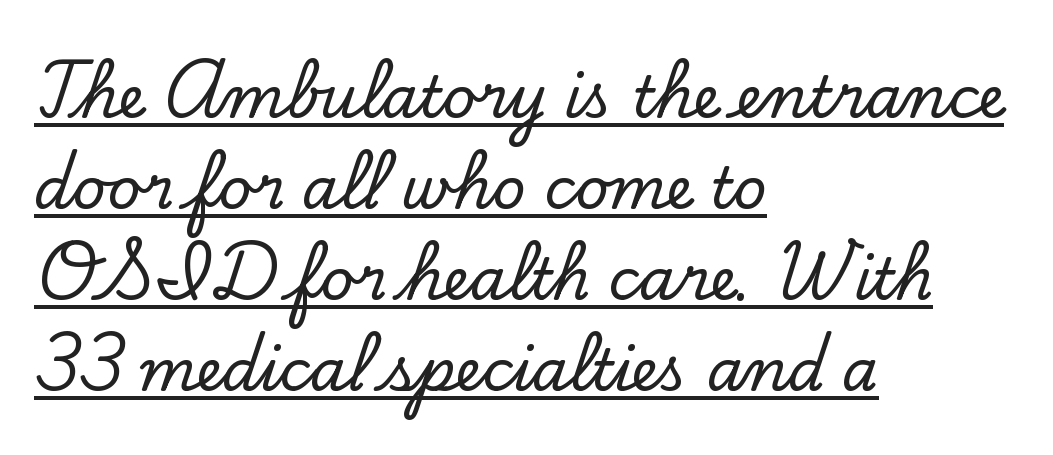
The image shows 58 px serif type; set left-aligned, normal line spacing (1.57x), normal letter spacing, underlined; low stroke contrast and a small x-height.
